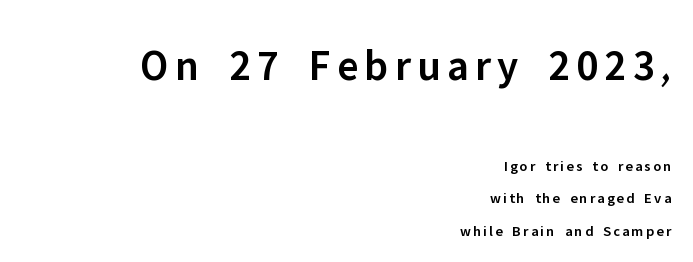
The image shows 44 px semibold sans-serif type, upright; set right-aligned, loose line spacing (2.14x), not underlined; the first (top) block is 2.93x larger; low stroke contrast and a medium x-height.
